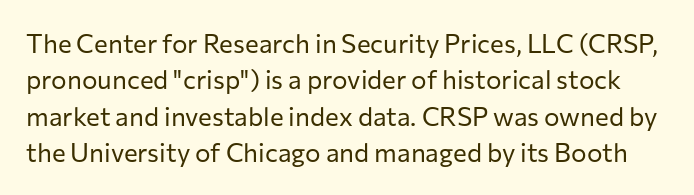
Look at the tracking — it's just the regular setting, nothing added. A quiet, ordinary-to-light weight characterises the typeface. The area under the type is left untouched. This sample keeps an unexceptional amount of space between lines.
